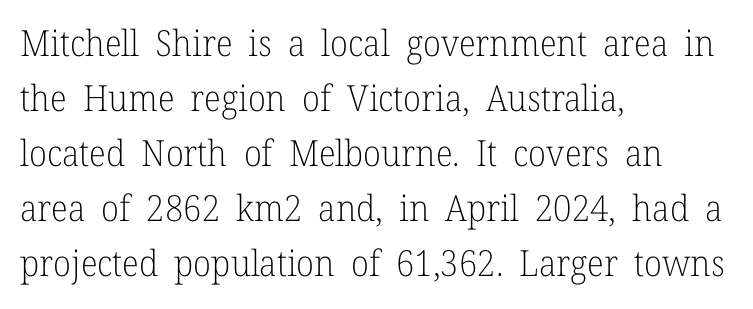
Q: Is the text bold? A: No.
Q: Is the text italic (slanted)? A: No, it is upright.
Q: Is the typeface a serif or a sans-serif typeface? A: Serif.
Q: Is the text underlined? A: No.
Q: How is the paragraph aligned? A: Left-aligned.
Q: Is the spacing between letters normal or unusually wide? A: Normal.
Q: Is the spacing between lines tight, normal or loose? A: Normal.
Q: Width (condensed, normal, or wide)? A: Normal.
Q: Stroke contrast? A: Low.
Q: x-height? A: Medium.
Q: Monospaced? A: No.
